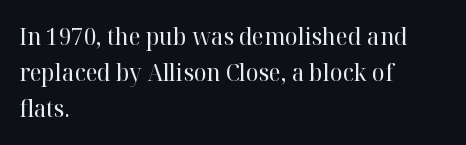
Q: Is the text bold? A: No.
Q: Is the text italic (slanted)? A: No, it is upright.
Q: Is the text underlined? A: No.
Q: How is the paragraph aligned? A: Left-aligned.
Q: Is the spacing between letters normal or unusually wide? A: Normal.
Q: Is the spacing between lines tight, normal or loose? A: Normal.
